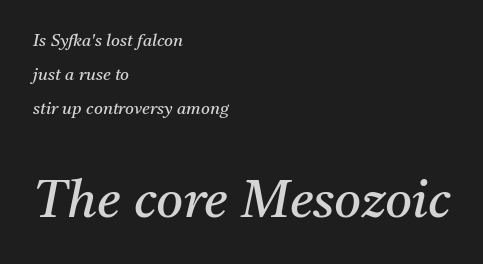
The image shows 52 px regular-weight serif type, italic (leaning right); set left-aligned, loose line spacing (2.01x), normal letter spacing, not underlined; the second (bottom) block is 3.06x larger; medium stroke contrast and a medium x-height.
